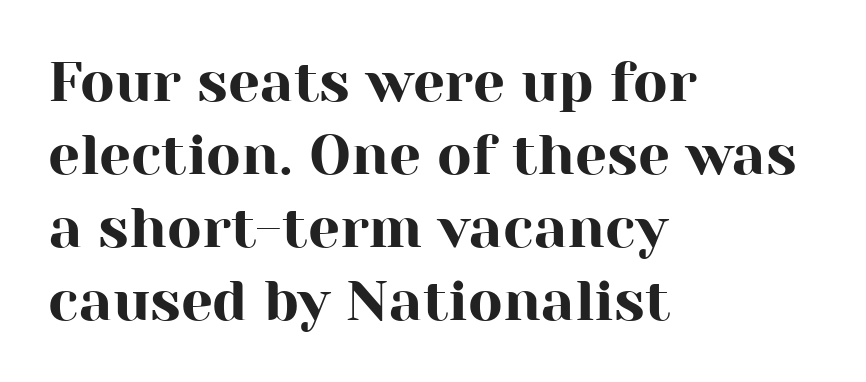
{"serif": "yes", "italic": "no", "width": "normal", "stroke_contrast": "high", "x_height": "medium", "monospaced": "no", "underline": "no", "align": "left", "line_spacing": "normal", "line_spacing_ratio": 1.28, "letter_spacing": "normal", "letter_spacing_em": 0.0, "glyph_px": 57}
